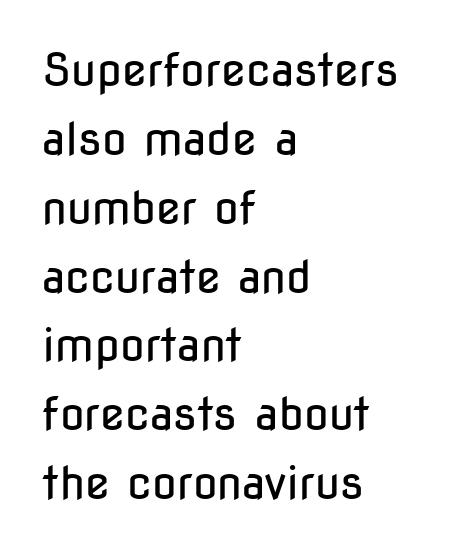
These lines are set flush left with a ragged right edge. Note: no serifs on the glyphs. Successive baselines arrive at the customary interval. This rendering features lettering with no underline.
